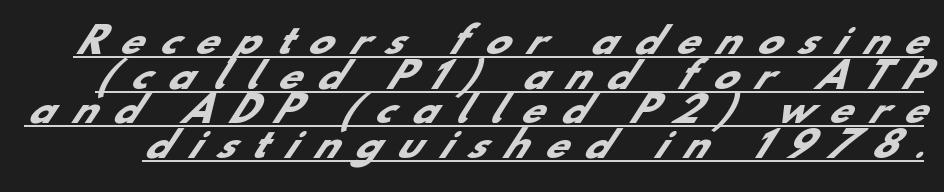
{"serif": "no", "bold": "yes", "weight": "heavy", "width": "normal", "stroke_contrast": "low", "x_height": "small", "monospaced": "no", "underline": "yes", "line_spacing": "tight", "line_spacing_ratio": 0.96, "letter_spacing": "wide", "letter_spacing_em": 0.49, "glyph_px": 36}
